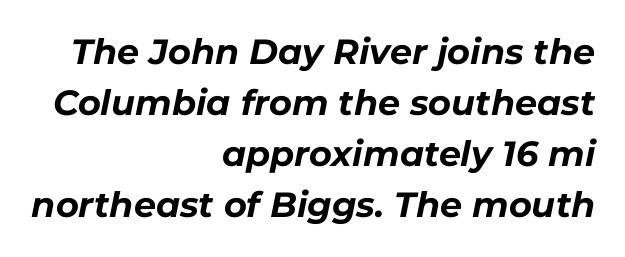
Yep, that's italic — everything's leaning. Set as a true bold cut, around the 700 mark. In CSS terms this would be text-align: right. The gap between lines stays unmarked.
